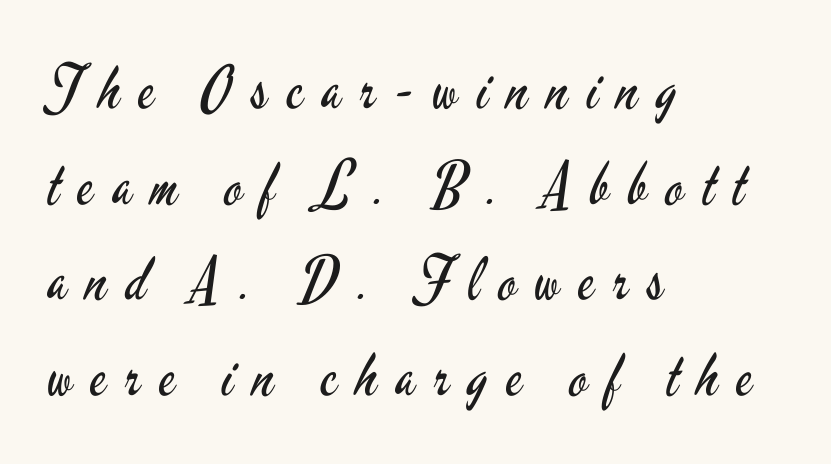
Q: Is the text bold? A: No.
Q: Is the text italic (slanted)? A: Yes.
Q: Is the typeface a serif or a sans-serif typeface? A: Sans-serif.
Q: Is the text underlined? A: No.
Q: How is the paragraph aligned? A: Left-aligned.
Q: Is the spacing between letters normal or unusually wide? A: Unusually wide.
Q: Is the spacing between lines tight, normal or loose? A: Normal.
Q: Width (condensed, normal, or wide)? A: Condensed.
Q: Stroke contrast? A: Low.
Q: x-height? A: Small.
Q: Monospaced? A: No.
